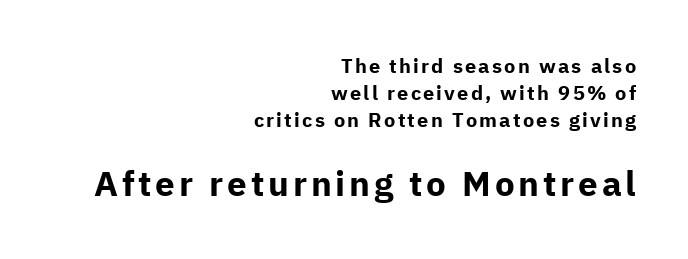
The image shows 35 px bold sans-serif type, upright; set right-aligned, normal line spacing (1.34x), not underlined; the second (bottom) block is 1.75x larger; low stroke contrast and a medium x-height.
